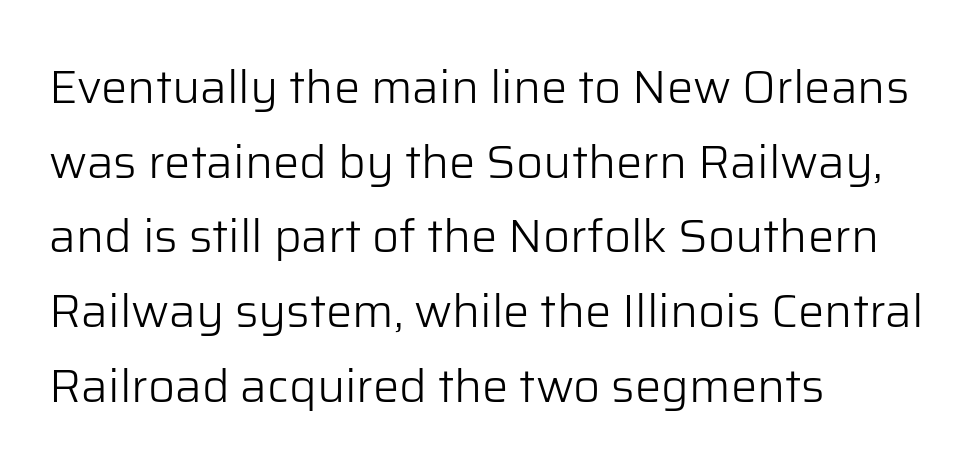
Rendered with straight, roman letterforms. Are there feet on the stems? There aren't — it's a sans. The typeface has the unassuming heft of standard copy or less. The rendering keeps characters at their native spacing. The passage shown is typed in a proportional face where columns would drift. Only glyphs here, with clear space below each row.
